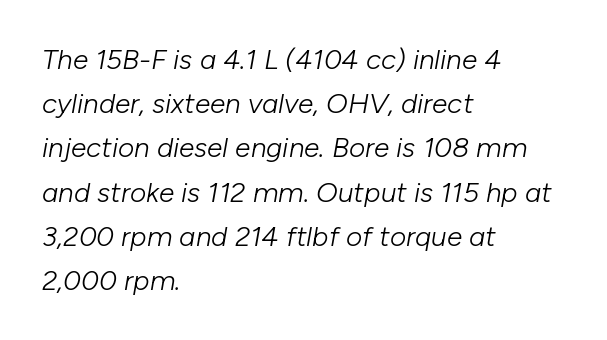
Spacing verdict: proportional, widths tailored to each character. The passage shown is not bold in any degree. A normal amount of white space separates one row of letters from the next. Short and long lines alike share a common starting point at left.
